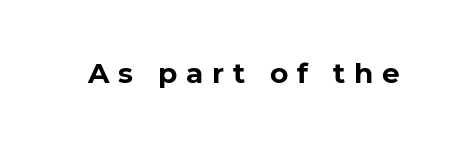
The image shows 28 px bold sans-serif type; set unusually wide letter spacing (+0.31 em), not underlined; low stroke contrast and a medium x-height.
